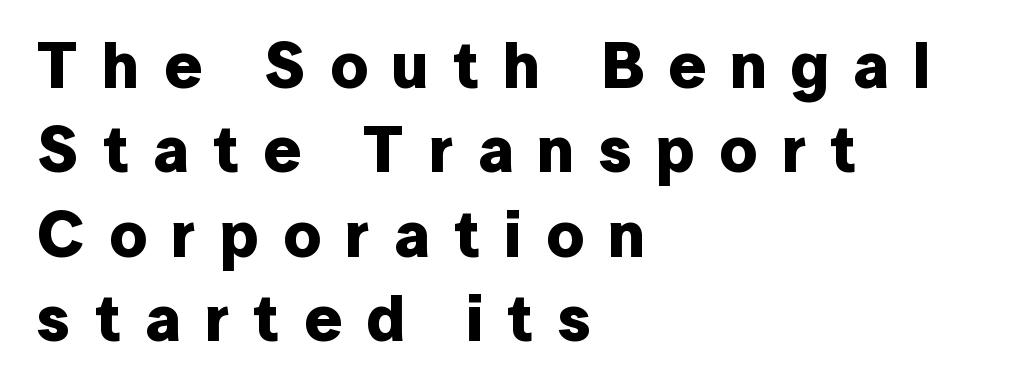
The image shows 65 px bold sans-serif type, upright; set left-aligned, normal line spacing (1.3x), unusually wide letter spacing (+0.37 em), not underlined; low stroke contrast and a medium x-height.
